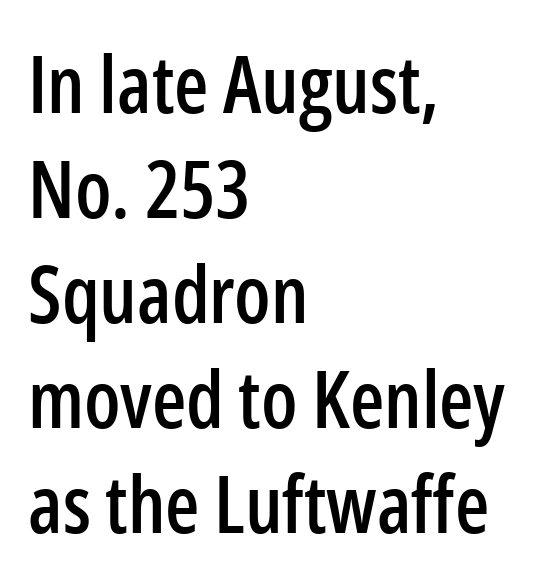
It's the straight-up-and-down kind of type. A typesetter would label this face a sans. These lines are rendered in a variable-pitch font. Does extra space separate the letters? No, they use regular spacing. The rows are spaced the way most documents space them. The text block is weighted toward the left margin, trailing off unevenly rightward.
